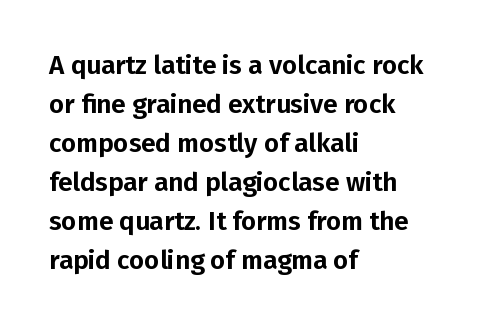
The image shows 26 px text type, upright; set left-aligned, normal line spacing (1.5x), normal letter spacing, not underlined.
